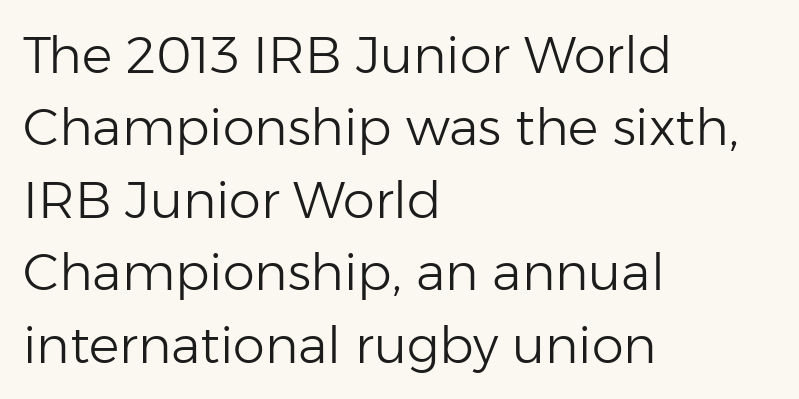
{"serif": "no", "italic": "no", "bold": "no", "weight": "light", "width": "normal", "stroke_contrast": "low", "x_height": "medium", "monospaced": "no", "underline": "no", "align": "left", "line_spacing": "normal", "line_spacing_ratio": 1.42, "letter_spacing": "normal", "letter_spacing_em": 0.0, "glyph_px": 51}
